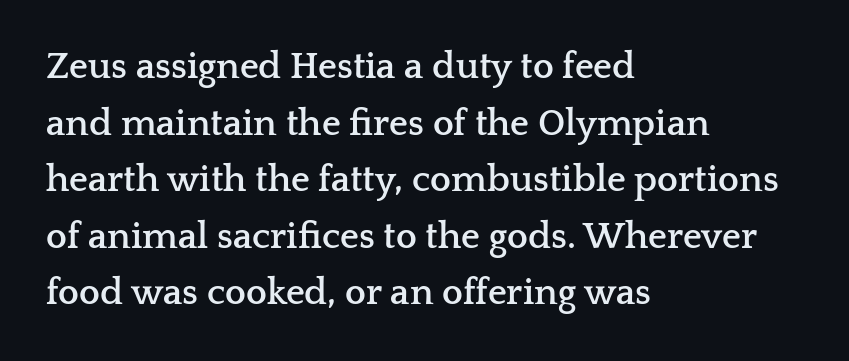
Stroke terminals: seriffed. Glyph-to-glyph distance matches everyday printed text. Only glyphs here, with clear space below each row. The rendering uses a bold face; every stroke is thick and dark.
